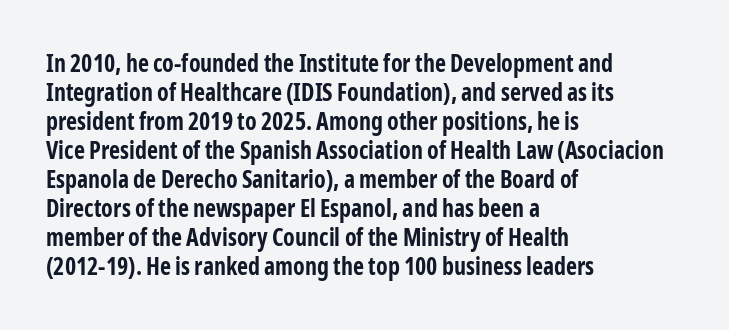
The image shows 24 px bold type, upright; set left-aligned, line spacing 1.21x, normal letter spacing, not underlined.
